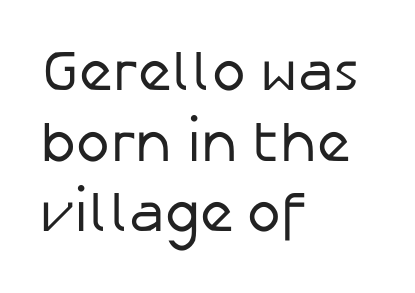
Stroke thickness stays within the range of a standard reading face or lighter. The lines in this sample share a left origin and differ only in where they stop. Words appear dense and cohesive because spacing is normal. The face used here is proportionally spaced, like ordinary book or web type. Grotesque or geometric, the face here clearly has no serifs.
